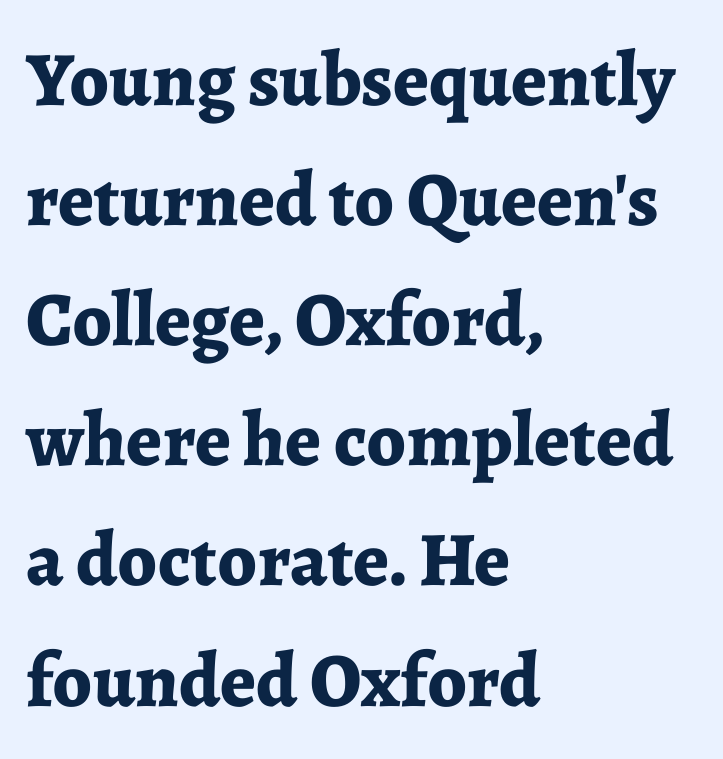
{"serif": "yes", "italic": "no", "bold": "yes", "weight": "bold", "width": "normal", "stroke_contrast": "low", "x_height": "medium", "monospaced": "no", "underline": "no", "align": "left", "line_spacing": "normal", "line_spacing_ratio": 1.56, "letter_spacing": "normal", "letter_spacing_em": 0.0, "glyph_px": 77}
